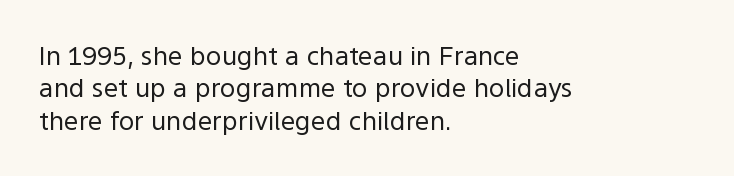
Q: Is the text bold? A: No.
Q: Is the text italic (slanted)? A: No, it is upright.
Q: Is the text underlined? A: No.
Q: How is the paragraph aligned? A: Left-aligned.
Q: Is the spacing between letters normal or unusually wide? A: Normal.
Q: Is the spacing between lines tight, normal or loose? A: Normal.
